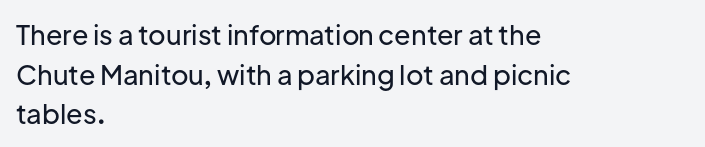
{"italic": "no", "underline": "no", "align": "left", "line_spacing": "normal", "line_spacing_ratio": 1.47, "letter_spacing": "normal", "letter_spacing_em": 0.0, "glyph_px": 27}
